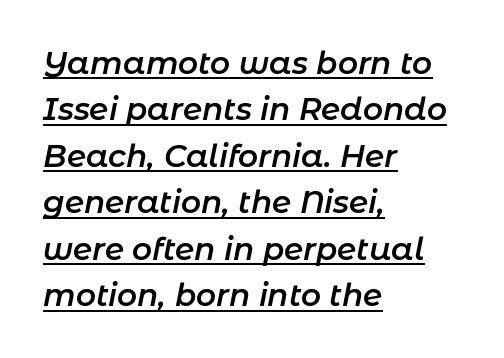
How are the letters spaced? Ordinarily, with no added tracking. The passage shown is typed in a proportional face where columns would drift. Italic: yes, the glyphs are oblique. A continuous stroke trails under the words, as in a hyperlink. Students, observe: this is what conventionally led text looks like. If you drew a ruler down the left edge, every line would touch it.
